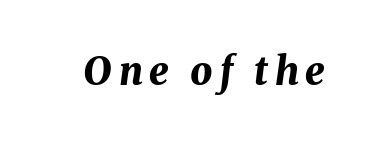
Q: Is the text bold? A: Yes.
Q: Is the text italic (slanted)? A: Yes, it leans right by about 8 degrees.
Q: Is the text underlined? A: No.
Q: Width (condensed, normal, or wide)? A: Normal.
Q: Stroke contrast? A: Medium.
Q: x-height? A: Medium.
Q: Monospaced? A: No.
